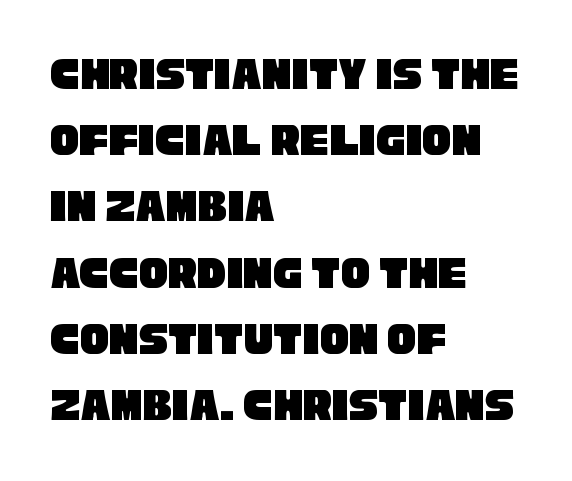
The image shows 48 px condensed sans-serif type; set left-aligned, normal line spacing (1.38x), normal letter spacing, not underlined; low stroke contrast and a large x-height.
